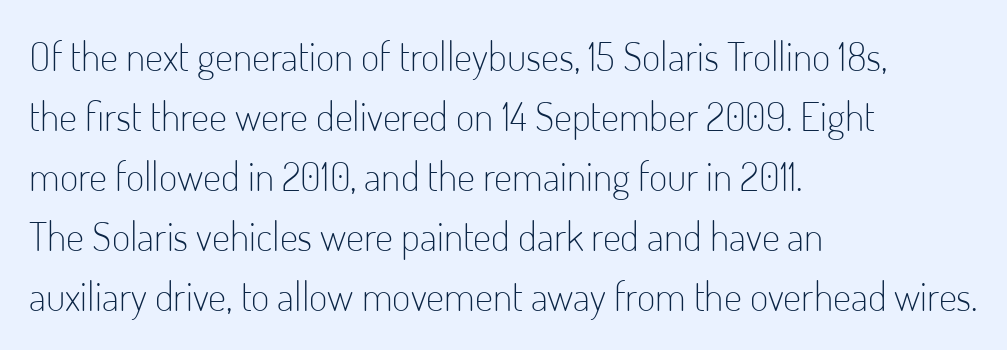
Honestly, the row spacing looks completely unremarkable. These lines are rendered in a variable-pitch font. Stroke thickness stays within the range of a standard reading face or lighter. Posture: straight, roman, zero tilt. Letterform terminals end flat and unadorned throughout the passage.
